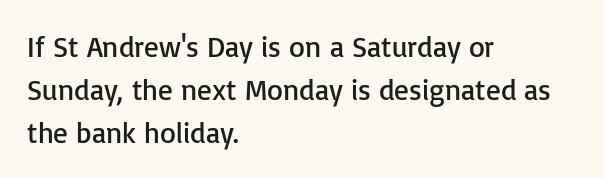
The image shows 29 px regular-weight sans-serif type, upright; set left-aligned, normal line spacing (1.48x), normal letter spacing, not underlined; low stroke contrast and a medium x-height.
